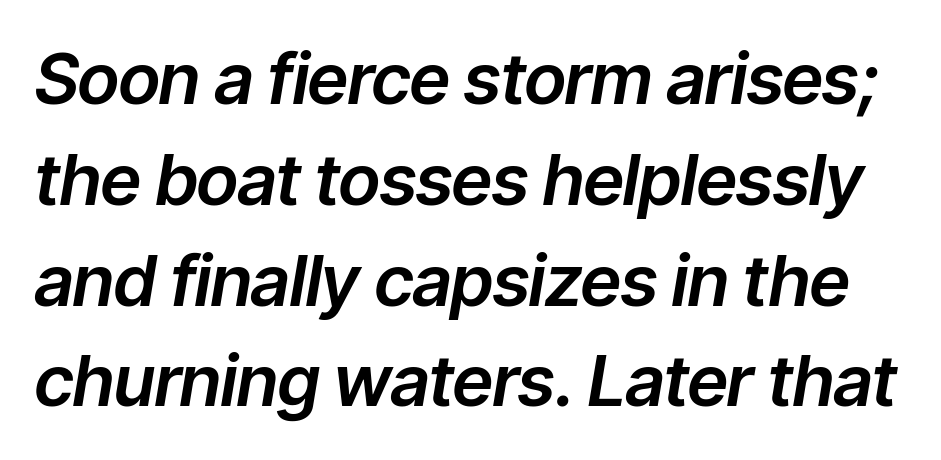
The image shows 71 px text type, italic (leaning right); set normal line spacing (1.42x), normal letter spacing, not underlined; low stroke contrast and a medium x-height.
